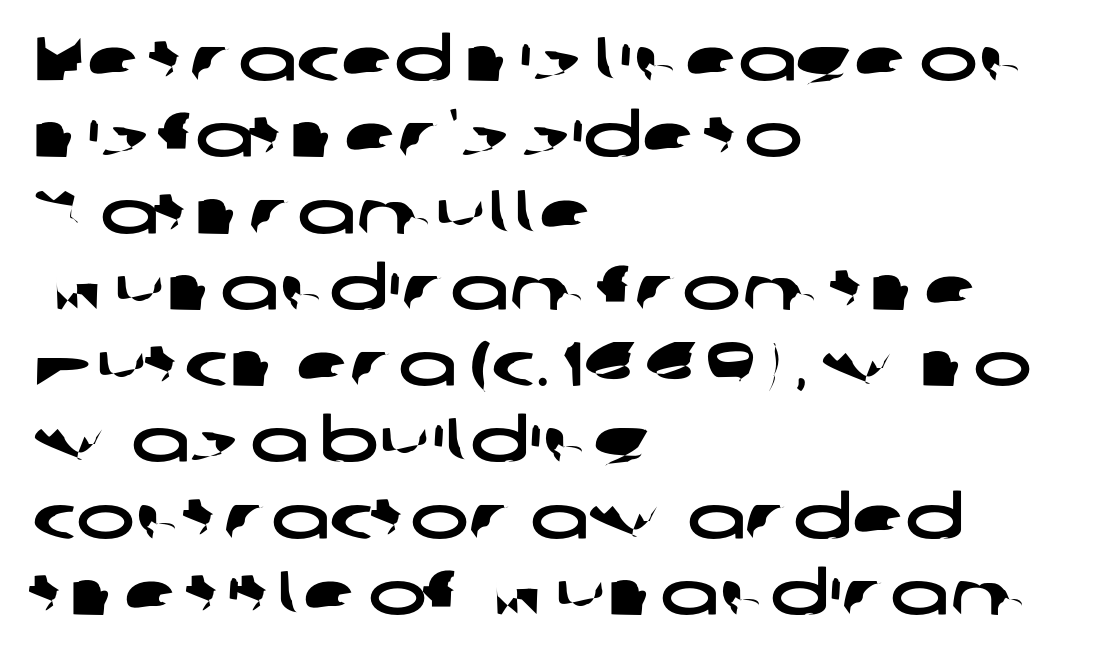
The image shows 62 px wide sans-serif type; set left-aligned, line spacing 1.23x, normal letter spacing, not underlined; low stroke contrast and a medium x-height.
